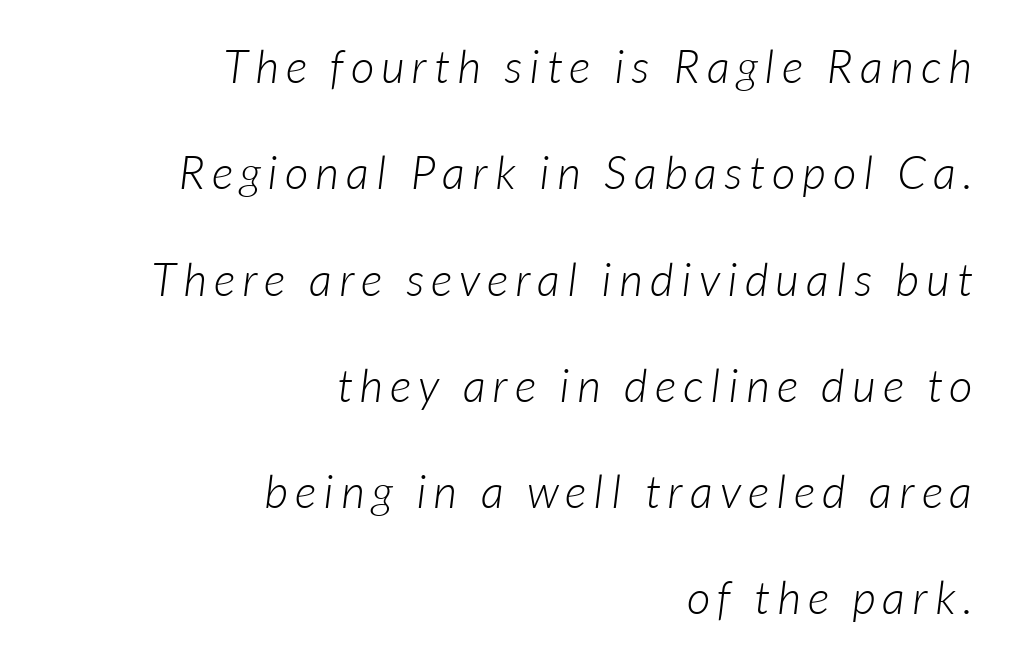
Proportional: the letters do not fall into vertical columns. Baseline-to-baseline distance is far greater than the letter height. The lines are quadded right. Think standard paragraph weight, or any step lighter than that. Glance below the letters and you will spot only blank space. Type style note: lacks serifs.
